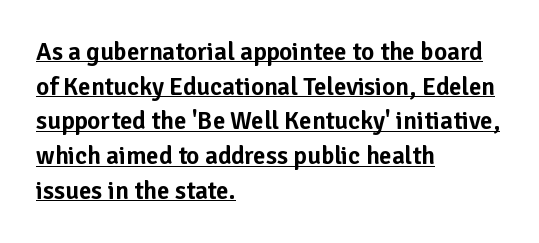
Q: Is the text italic (slanted)? A: No, it is upright.
Q: Is the text underlined? A: Yes.
Q: How is the paragraph aligned? A: Left-aligned.
Q: Is the spacing between letters normal or unusually wide? A: Normal.
Q: Is the spacing between lines tight, normal or loose? A: Normal.
